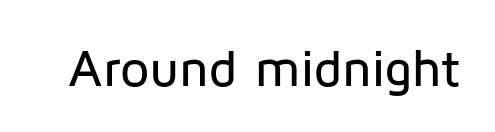
Q: Is the text italic (slanted)? A: No, it is upright.
Q: Is the typeface a serif or a sans-serif typeface? A: Sans-serif.
Q: Is the text underlined? A: No.
Q: Is the spacing between letters normal or unusually wide? A: Normal.
Q: Width (condensed, normal, or wide)? A: Normal.
Q: Stroke contrast? A: Low.
Q: x-height? A: Medium.
Q: Monospaced? A: No.
